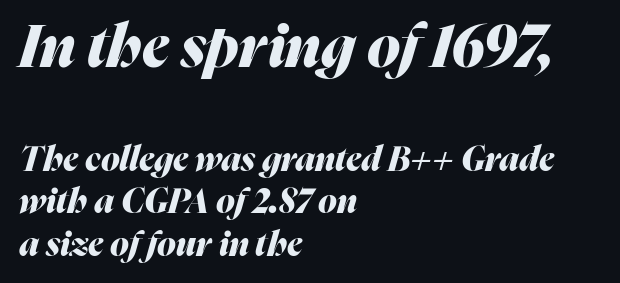
A normal amount of white space separates one row of letters from the next. A student would notice the top passage is typeset larger than what follows. Do the characters align in a grid? No, the font is proportional. Letters rest on an invisible, unmarked baseline. On the weight axis this lands at bold, roughly 700.
